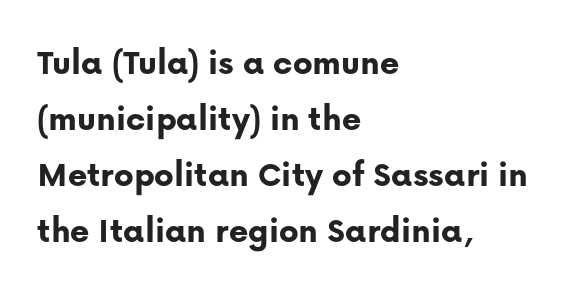
{"serif": "no", "italic": "no", "bold": "yes", "weight": "bold", "width": "normal", "stroke_contrast": "low", "x_height": "medium", "monospaced": "no", "underline": "no", "align": "left", "line_spacing": "normal", "line_spacing_ratio": 1.51, "letter_spacing": "normal", "letter_spacing_em": 0.0, "glyph_px": 37}
